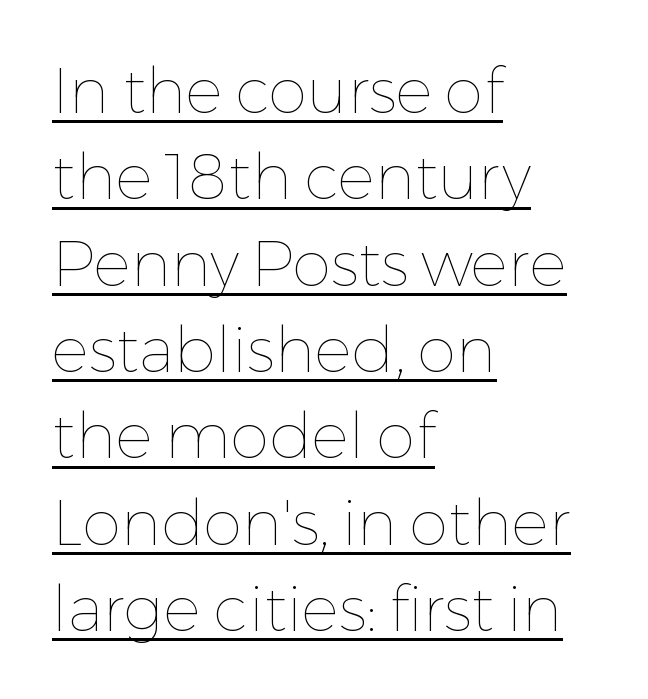
The image shows 63 px thin type, upright; set left-aligned, normal line spacing (1.37x), normal letter spacing, underlined; low stroke contrast and a medium x-height.
